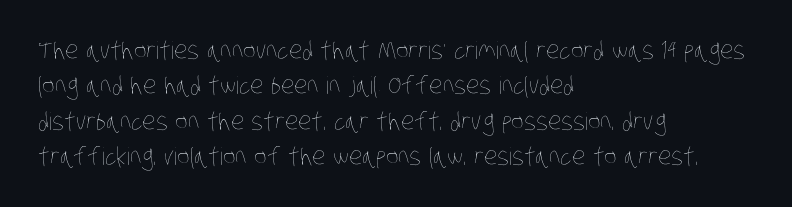
Decoration check: the copy has no underline. Words appear dense and cohesive because spacing is normal. Evenly set lines give the paragraph a standard silhouette. Is the block centered? No — it sits flush against the left margin.
